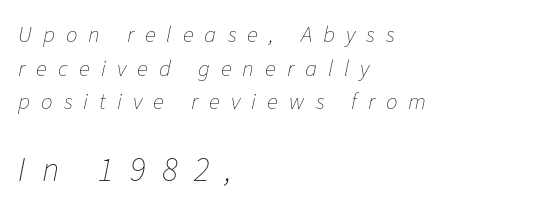
Any mark beneath the type? The region is blank. The passage shown is not bold in any degree. Visually, the bottom section dominates because its glyphs are scaled up. It's the slanting kind of type.
